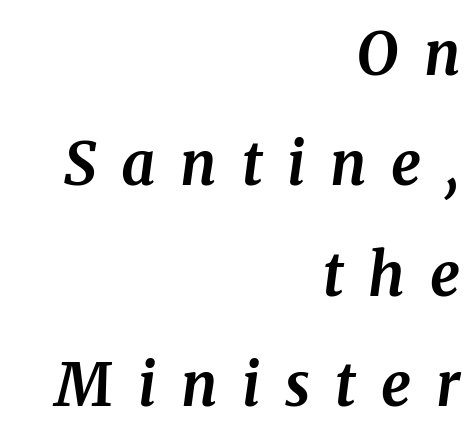
The image shows 59 px bold serif type, italic (leaning right); set right-aligned, line spacing 1.87x, unusually wide letter spacing (+0.42 em), not underlined; medium stroke contrast and a medium x-height.
